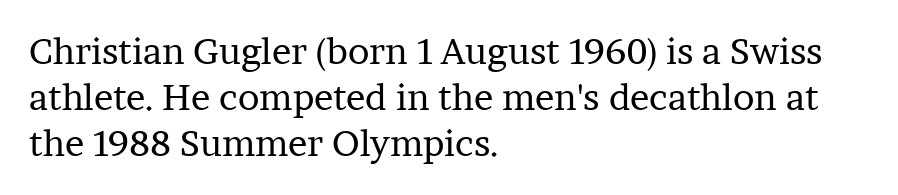
The image shows 36 px regular-weight serif type, upright; set left-aligned, normal line spacing (1.28x), normal letter spacing, not underlined; low stroke contrast and a medium x-height.
